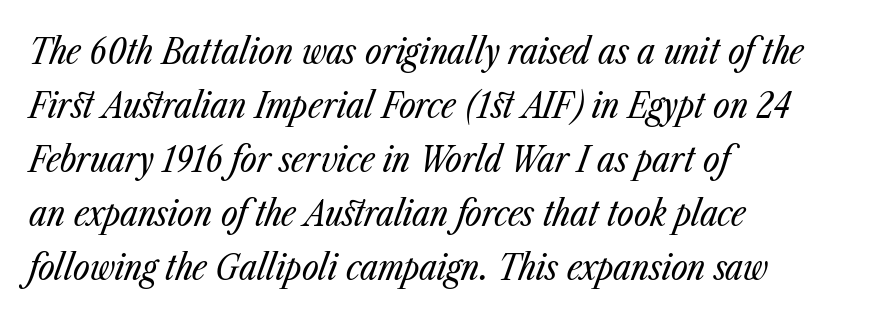
{"italic": "yes", "lean": "right", "slant_degrees": 23, "bold": "no", "weight": "regular", "width": "condensed", "stroke_contrast": "low", "x_height": "medium", "monospaced": "no", "underline": "no", "align": "left", "line_spacing": "normal", "line_spacing_ratio": 1.5, "letter_spacing": "normal", "letter_spacing_em": 0.0, "glyph_px": 36}
